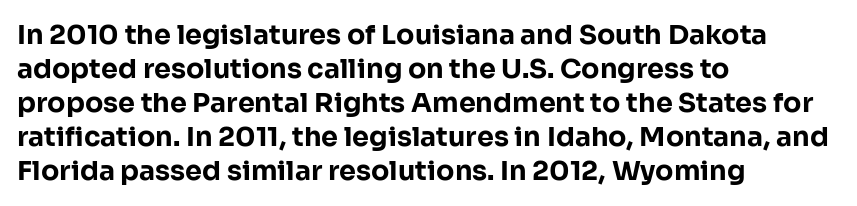
{"italic": "no", "bold": "yes", "underline": "no", "align": "left", "line_spacing": "normal", "line_spacing_ratio": 1.26, "letter_spacing": "normal", "letter_spacing_em": 0.0, "glyph_px": 27}
